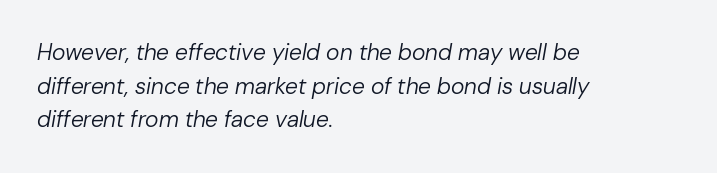
The image shows 23 px text type, italic (leaning right); set left-aligned, normal line spacing (1.46x), normal letter spacing, not underlined.
